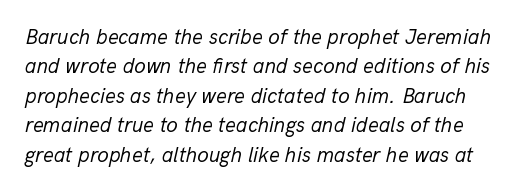
Q: Is the text bold? A: No.
Q: Is the text italic (slanted)? A: Yes, it leans right by about 13 degrees.
Q: Is the text underlined? A: No.
Q: Is the spacing between letters normal or unusually wide? A: Normal.
Q: Is the spacing between lines tight, normal or loose? A: Normal.
